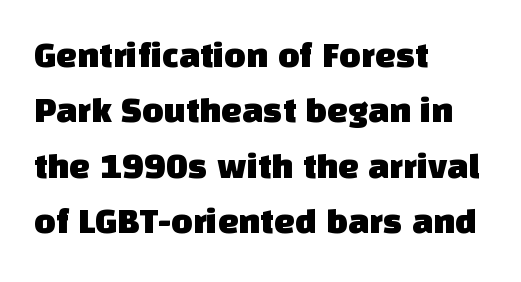
{"serif": "no", "width": "normal", "stroke_contrast": "low", "x_height": "large", "monospaced": "no", "underline": "no", "align": "left", "line_spacing": "normal", "line_spacing_ratio": 1.5, "letter_spacing": "normal", "letter_spacing_em": 0.0, "glyph_px": 37}
